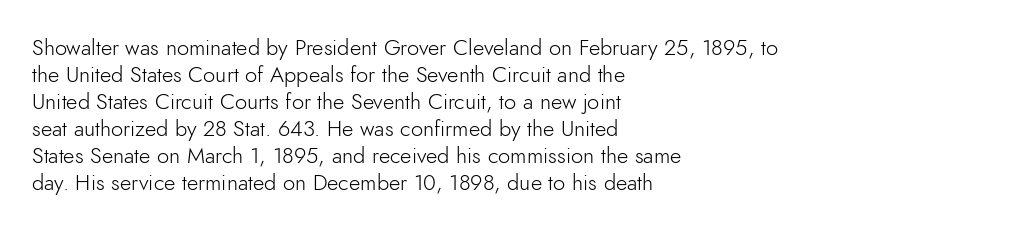
{"italic": "no", "bold": "no", "underline": "no", "align": "left", "line_spacing_ratio": 1.23, "letter_spacing": "normal", "letter_spacing_em": 0.0, "glyph_px": 22}
